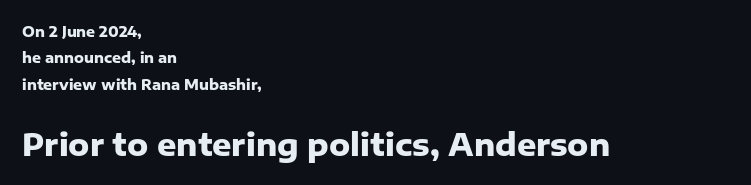
Character widths vary here, with narrow letters taking less room than wide ones. Is the letter spacing exaggerated? No — it looks like the ordinary default. Type without underlining. The font's upright variant was chosen for this text.
